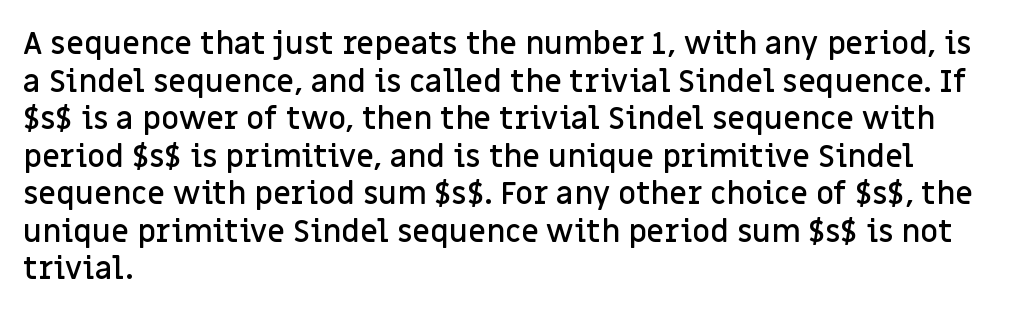
{"serif": "no", "italic": "no", "bold": "semi", "weight": "semibold", "width": "normal", "stroke_contrast": "low", "x_height": "large", "monospaced": "no", "underline": "no", "align": "left", "line_spacing_ratio": 1.21, "letter_spacing": "normal", "letter_spacing_em": 0.0, "glyph_px": 31}
